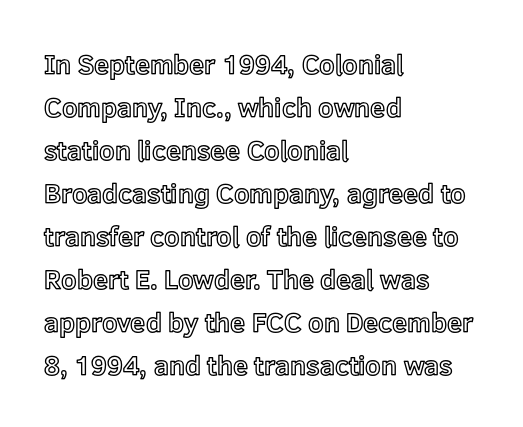
Notice how descenders clear the ascenders below comfortably — that's standard leading. Rendered with straight, roman letterforms. These lines keep a tight, regular rhythm from letter to letter. Only glyphs here, with clear space below each row. Line beginnings align vertically; line endings do not.
